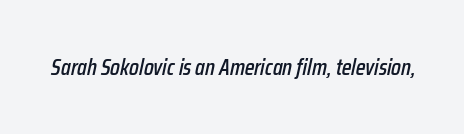
The image shows 23 px text type, italic (leaning right); set normal letter spacing, not underlined.
